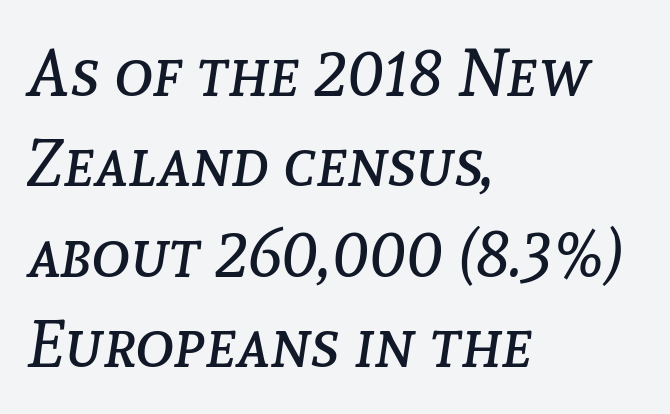
Q: Is the text bold? A: No.
Q: Is the text italic (slanted)? A: Yes, it leans right by about 8 degrees.
Q: Is the text underlined? A: No.
Q: How is the paragraph aligned? A: Left-aligned.
Q: Is the spacing between letters normal or unusually wide? A: Normal.
Q: Is the spacing between lines tight, normal or loose? A: Normal.
Q: Width (condensed, normal, or wide)? A: Normal.
Q: Stroke contrast? A: Low.
Q: x-height? A: Medium.
Q: Monospaced? A: No.
